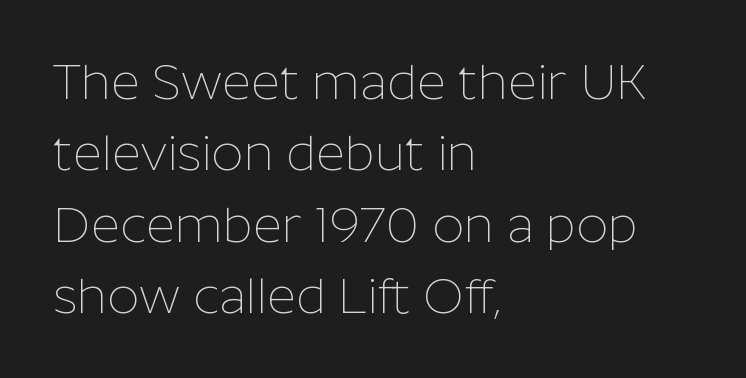
Q: Is the text bold? A: No.
Q: Is the text italic (slanted)? A: No, it is upright.
Q: Is the typeface a serif or a sans-serif typeface? A: Sans-serif.
Q: Is the text underlined? A: No.
Q: How is the paragraph aligned? A: Left-aligned.
Q: Is the spacing between letters normal or unusually wide? A: Normal.
Q: Is the spacing between lines tight, normal or loose? A: Normal.
Q: Width (condensed, normal, or wide)? A: Normal.
Q: Stroke contrast? A: Low.
Q: x-height? A: Medium.
Q: Monospaced? A: No.
